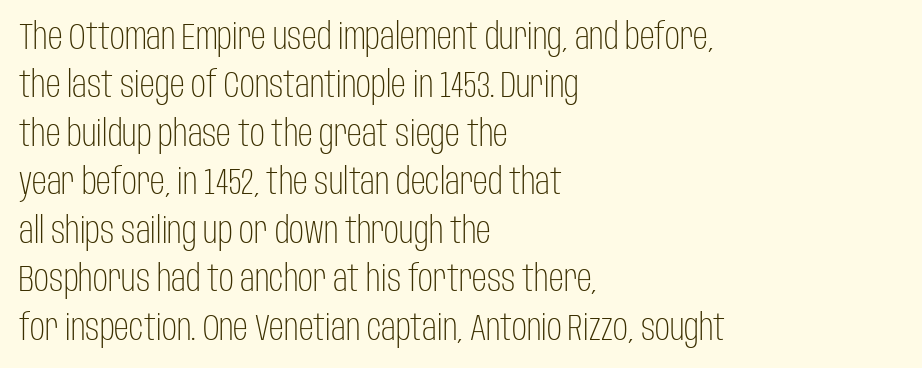
Q: Is the text bold? A: No.
Q: Is the text italic (slanted)? A: No, it is upright.
Q: Is the typeface a serif or a sans-serif typeface? A: Sans-serif.
Q: Is the text underlined? A: No.
Q: How is the paragraph aligned? A: Left-aligned.
Q: Is the spacing between letters normal or unusually wide? A: Normal.
Q: Is the spacing between lines tight, normal or loose? A: Normal.
Q: Width (condensed, normal, or wide)? A: Condensed.
Q: Stroke contrast? A: Low.
Q: x-height? A: Large.
Q: Monospaced? A: No.
